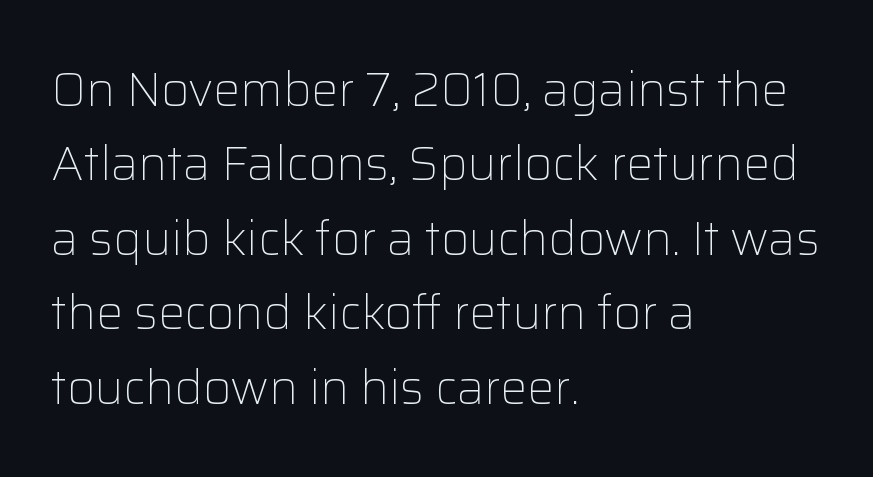
Q: Is the text bold? A: No.
Q: Is the text italic (slanted)? A: No, it is upright.
Q: Is the typeface a serif or a sans-serif typeface? A: Sans-serif.
Q: Is the text underlined? A: No.
Q: How is the paragraph aligned? A: Left-aligned.
Q: Is the spacing between letters normal or unusually wide? A: Normal.
Q: Is the spacing between lines tight, normal or loose? A: Normal.
Q: Width (condensed, normal, or wide)? A: Normal.
Q: Stroke contrast? A: Low.
Q: x-height? A: Medium.
Q: Monospaced? A: No.
